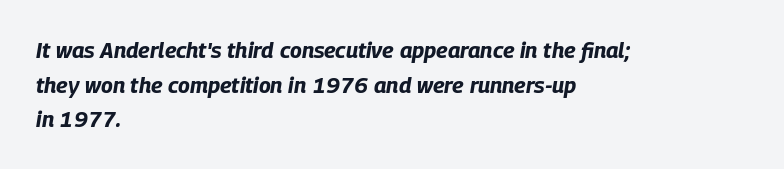
Q: Is the text bold? A: Yes.
Q: Is the text italic (slanted)? A: Yes, it leans right by about 9 degrees.
Q: Is the text underlined? A: No.
Q: How is the paragraph aligned? A: Left-aligned.
Q: Is the spacing between letters normal or unusually wide? A: Normal.
Q: Is the spacing between lines tight, normal or loose? A: Normal.
